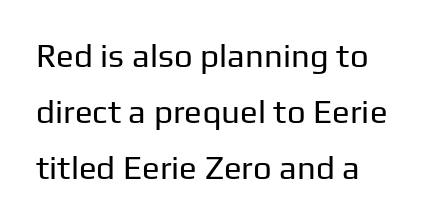
{"serif": "no", "italic": "no", "bold": "no", "weight": "regular", "width": "normal", "stroke_contrast": "low", "x_height": "medium", "monospaced": "no", "underline": "no", "line_spacing": "normal", "line_spacing_ratio": 1.69, "letter_spacing": "normal", "letter_spacing_em": 0.0, "glyph_px": 33}
